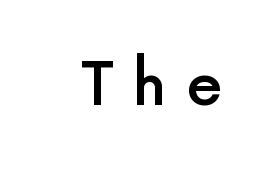
{"serif": "no", "italic": "no", "bold": "semi", "weight": "semibold", "width": "normal", "x_height": "medium", "monospaced": "no", "underline": "no", "letter_spacing": "wide", "letter_spacing_em": 0.34, "glyph_px": 59}
